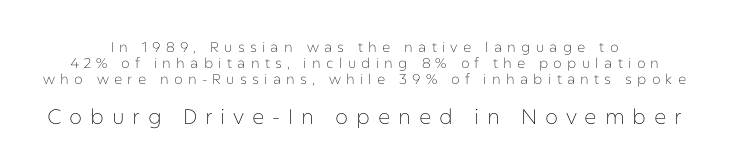
The image shows 21 px text type, upright; set centered, tight line spacing (1.14x), unusually wide letter spacing (+0.37 em), not underlined; the second (bottom) block is 1.5x larger.
